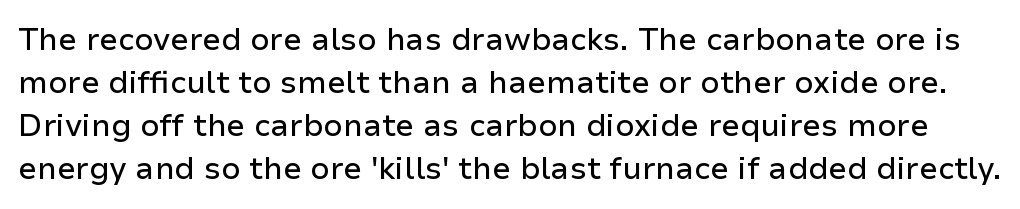
The image shows 31 px sans-serif type, upright; set normal line spacing (1.39x), normal letter spacing, not underlined; low stroke contrast and a medium x-height.
